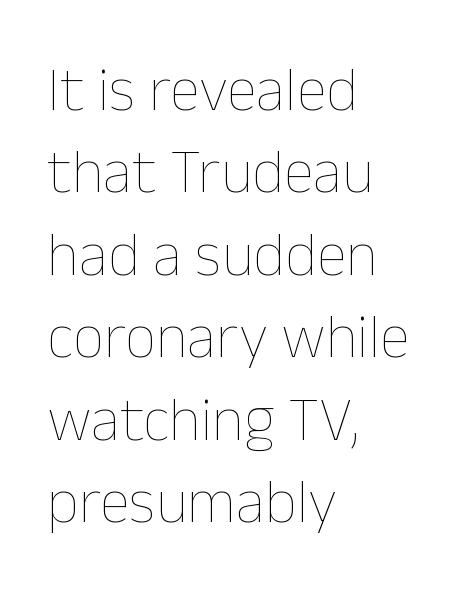
The image shows 62 px thin type, upright; set left-aligned, normal line spacing (1.33x), normal letter spacing, not underlined; low stroke contrast and a medium x-height.
